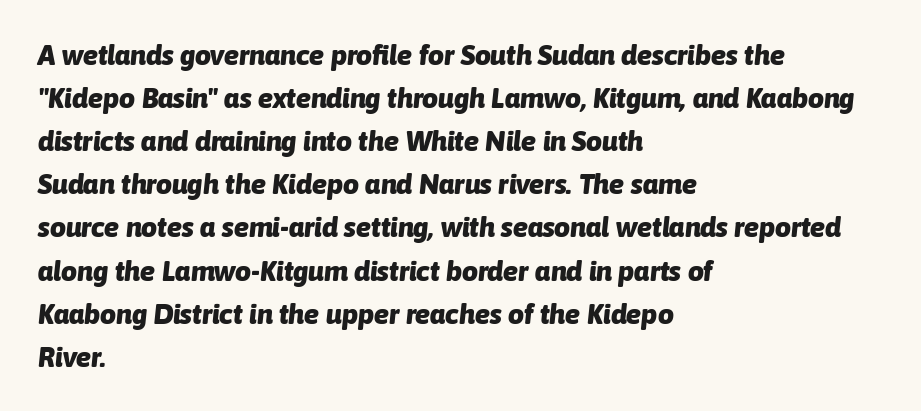
{"italic": "yes", "lean": "right", "slant_degrees": 6, "bold": "yes", "weight": "heavy", "width": "normal", "stroke_contrast": "low", "x_height": "medium", "monospaced": "no", "underline": "no", "align": "left", "line_spacing": "normal", "line_spacing_ratio": 1.54, "letter_spacing": "normal", "letter_spacing_em": 0.0, "glyph_px": 28}
